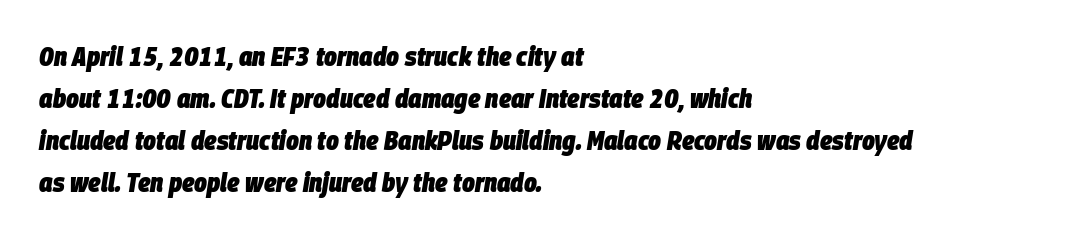
{"italic": "yes", "lean": "right", "slant_degrees": 9, "bold": "yes", "underline": "no", "align": "left", "line_spacing": "normal", "line_spacing_ratio": 1.56, "letter_spacing": "normal", "letter_spacing_em": 0.0, "glyph_px": 27}
